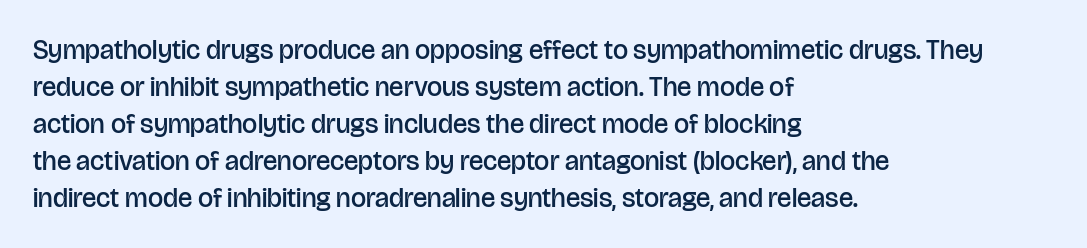
Q: Is the text bold? A: Semi-bold.
Q: Is the text italic (slanted)? A: No, it is upright.
Q: Is the text underlined? A: No.
Q: How is the paragraph aligned? A: Left-aligned.
Q: Is the spacing between letters normal or unusually wide? A: Normal.
Q: Is the spacing between lines tight, normal or loose? A: Normal.
